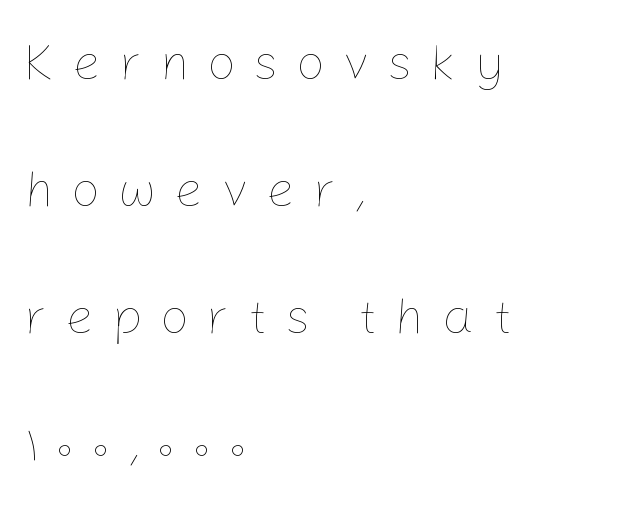
{"italic": "no", "bold": "no", "weight": "thin", "width": "normal", "stroke_contrast": "low", "x_height": "medium", "monospaced": "no", "underline": "no", "align": "left", "line_spacing": "loose", "line_spacing_ratio": 2.49, "letter_spacing": "wide", "letter_spacing_em": 0.34, "glyph_px": 51}
